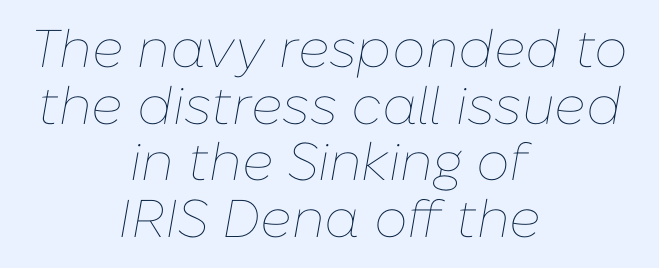
{"italic": "yes", "lean": "right", "slant_degrees": 10, "bold": "no", "weight": "thin", "width": "normal", "stroke_contrast": "low", "x_height": "medium", "monospaced": "no", "underline": "no", "align": "center", "line_spacing": "tight", "line_spacing_ratio": 1.07, "letter_spacing": "normal", "letter_spacing_em": 0.0, "glyph_px": 53}
